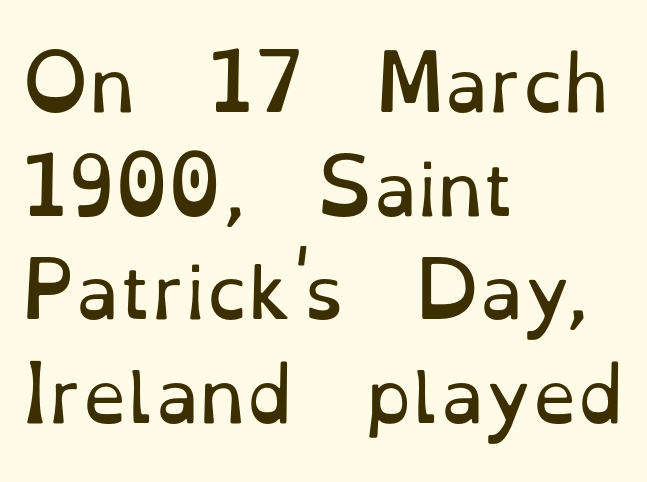
The image shows 72 px regular-weight type, upright; set left-aligned, normal line spacing (1.44x), normal letter spacing, not underlined; low stroke contrast and a small x-height.
